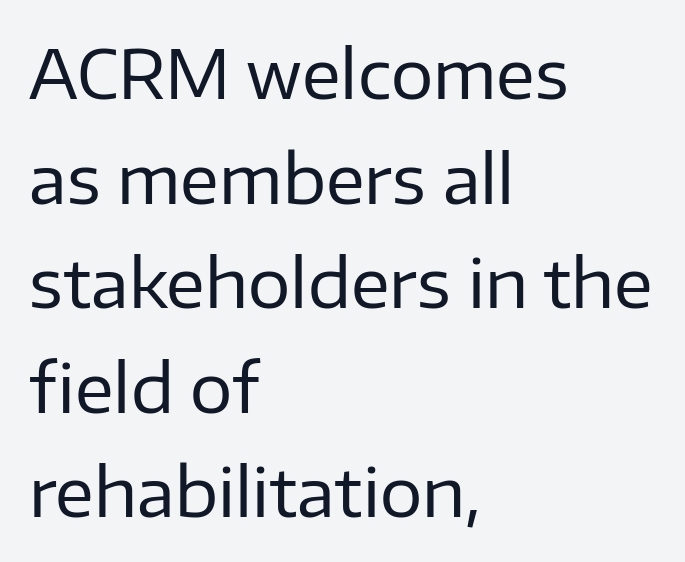
The glyphs are unaccompanied by any horizontal stroke below them. A student would call this left alignment; a typographer would say flush left, rag right. A typesetter would call this leading conventional body-copy spacing. Nothing sits at the stroke ends, so this counts as sans-serif. The type is set solid horizontally, with unmodified tracking.
